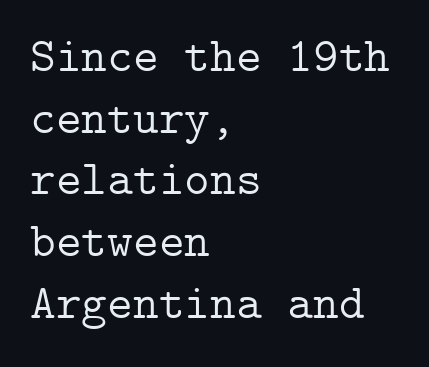
Q: Is the text bold? A: No.
Q: Is the text italic (slanted)? A: No, it is upright.
Q: Is the typeface a serif or a sans-serif typeface? A: Serif.
Q: Is the text underlined? A: No.
Q: How is the paragraph aligned? A: Left-aligned.
Q: Is the spacing between letters normal or unusually wide? A: Normal.
Q: Is the spacing between lines tight, normal or loose? A: Normal.
Q: Width (condensed, normal, or wide)? A: Normal.
Q: Stroke contrast? A: Low.
Q: x-height? A: Medium.
